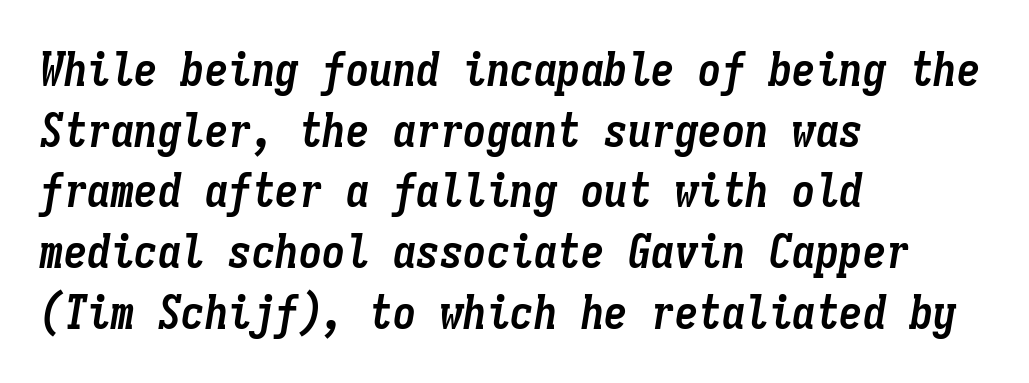
The image shows 47 px semibold, condensed type, italic (leaning right), monospaced; set left-aligned, normal line spacing (1.29x), normal letter spacing, not underlined; low stroke contrast and a medium x-height.
